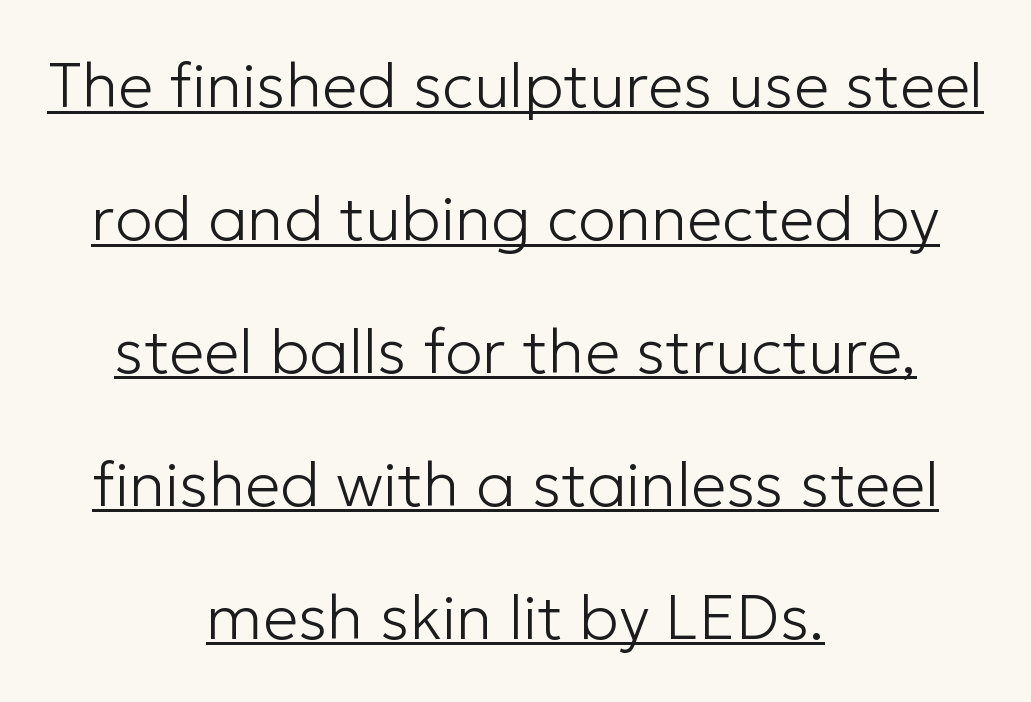
The image shows 63 px light sans-serif type, upright; set centered, loose line spacing (2.11x), normal letter spacing, underlined; low stroke contrast and a medium x-height.
